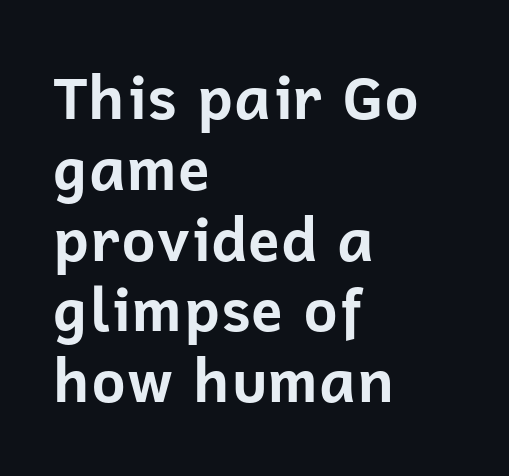
Q: Is the text bold? A: Yes.
Q: Is the text italic (slanted)? A: No, it is upright.
Q: Is the typeface a serif or a sans-serif typeface? A: Sans-serif.
Q: Is the text underlined? A: No.
Q: How is the paragraph aligned? A: Left-aligned.
Q: Is the spacing between letters normal or unusually wide? A: Normal.
Q: Width (condensed, normal, or wide)? A: Normal.
Q: Stroke contrast? A: Low.
Q: x-height? A: Medium.
Q: Monospaced? A: No.
